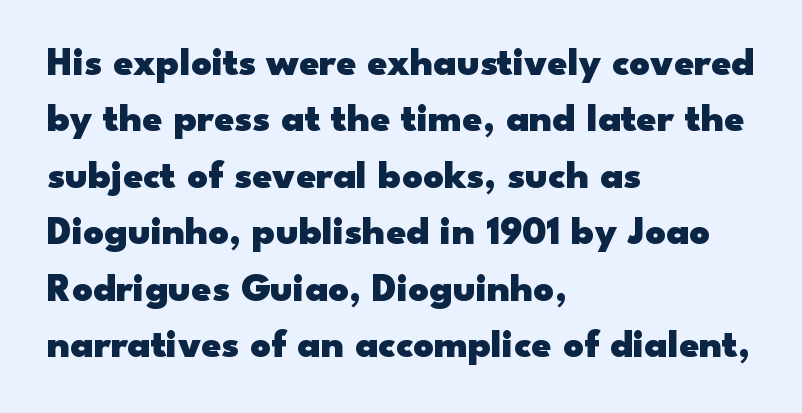
Compared with a centered layout, this one pins lines to the left instead. Nobody drew a line under any word here. Vertical spacing — default. The type sits square on the baseline with zero lean. These lines are rendered in a variable-pitch font. This sample uses plain, unmodified letter spacing.
